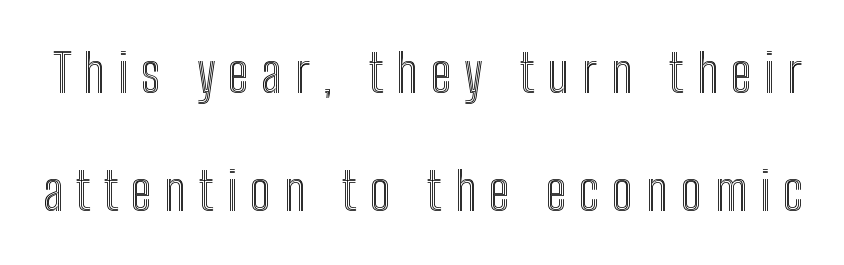
There is plenty of visible air inserted between adjacent glyphs. The space beneath each line is pristine and unruled. A great deal of white space separates one row of letters from the next. A roman cut, with each character standing at attention.
